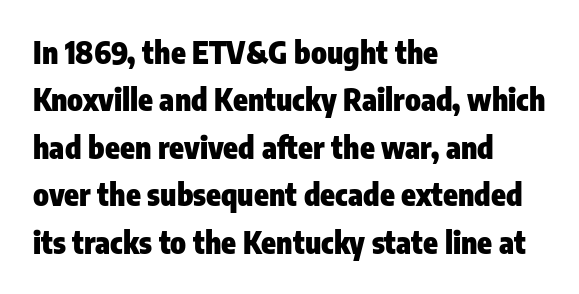
The image shows 30 px heavy, condensed sans-serif type, upright; set left-aligned, normal line spacing (1.58x), normal letter spacing, not underlined; low stroke contrast and a medium x-height.
